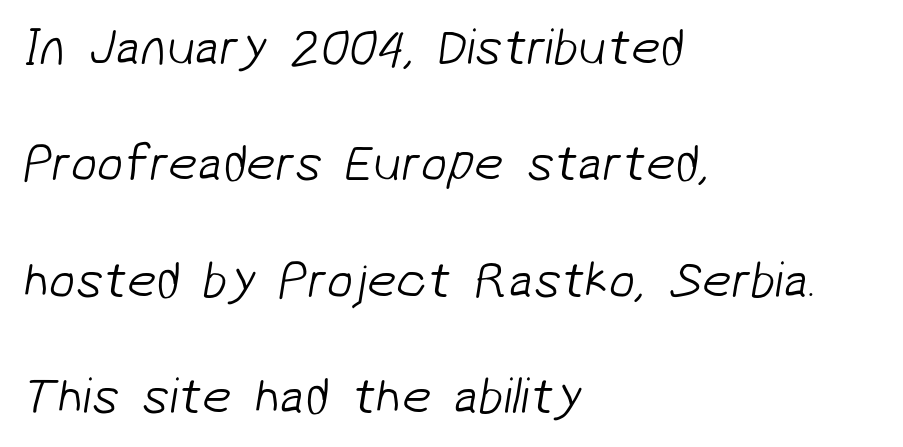
{"serif": "no", "bold": "no", "weight": "light", "width": "normal", "stroke_contrast": "low", "x_height": "medium", "monospaced": "no", "underline": "no", "align": "left", "line_spacing": "loose", "line_spacing_ratio": 2.24, "letter_spacing": "normal", "letter_spacing_em": 0.0, "glyph_px": 52}
